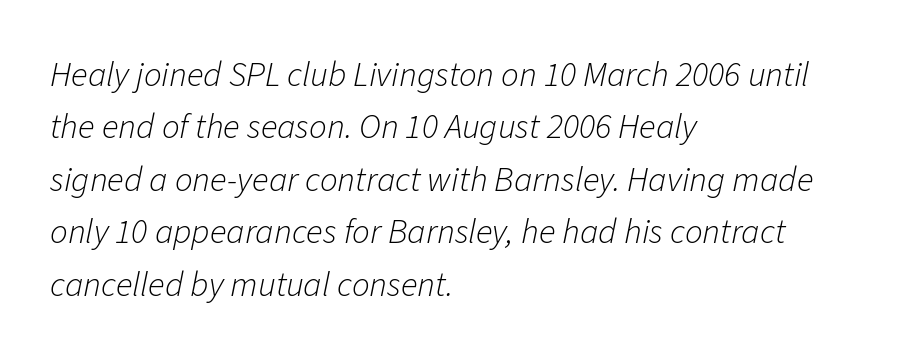
The image shows 35 px light type, italic (leaning right); set left-aligned, normal line spacing (1.5x), normal letter spacing, not underlined; low stroke contrast and a medium x-height.
